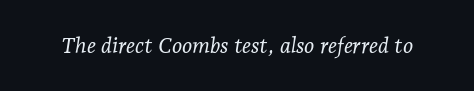
The image shows 22 px text type, italic (leaning right); set normal letter spacing, not underlined.
